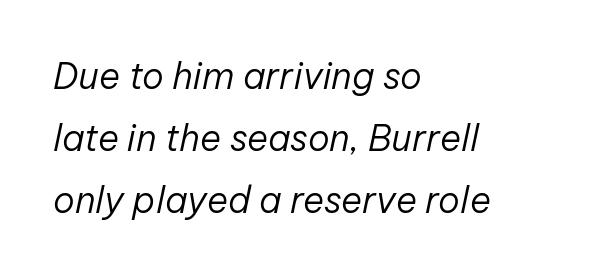
{"italic": "yes", "lean": "right", "slant_degrees": 12, "bold": "no", "weight": "regular", "width": "normal", "stroke_contrast": "low", "x_height": "medium", "monospaced": "no", "underline": "no", "align": "left", "line_spacing_ratio": 1.72, "letter_spacing": "normal", "letter_spacing_em": 0.0, "glyph_px": 36}
